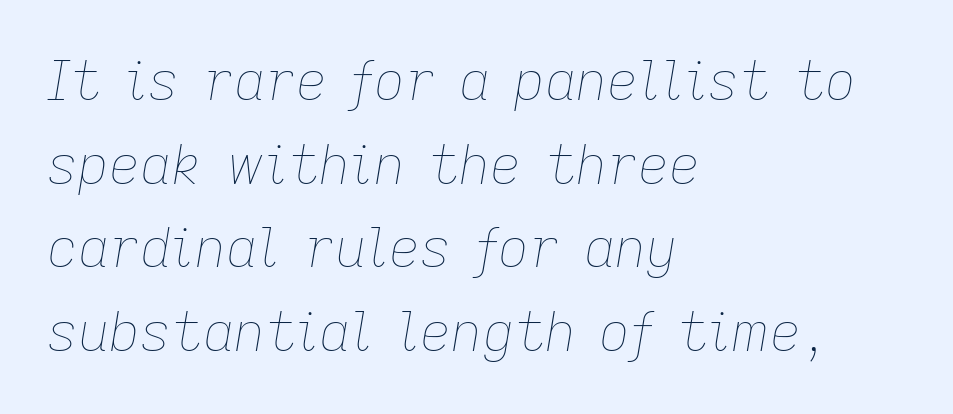
The image shows 54 px thin type, italic (leaning right); set left-aligned, normal line spacing (1.55x), normal letter spacing, not underlined; low stroke contrast and a medium x-height.
